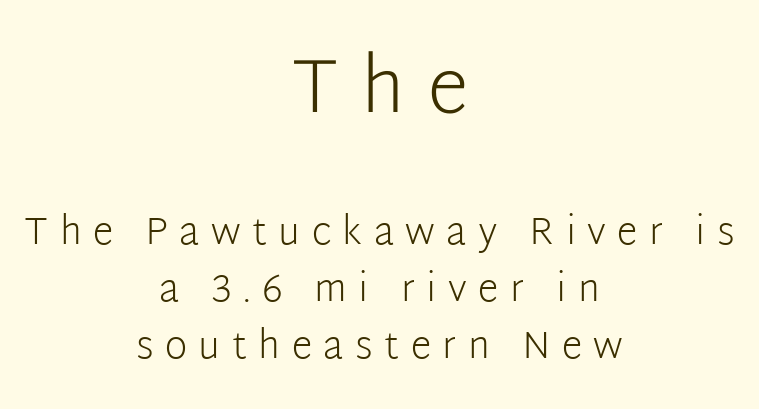
The image shows 76 px light sans-serif type, upright; set centered, normal line spacing (1.51x), unusually wide letter spacing (+0.3 em), not underlined; the first (top) block is 2.0x larger; low stroke contrast and a medium x-height.
